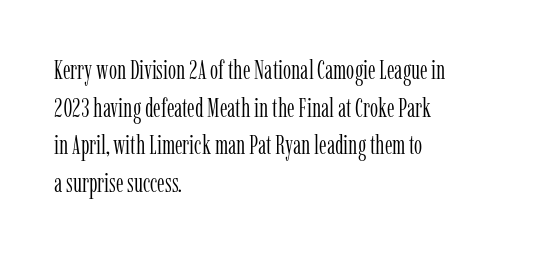
Q: Is the text bold? A: No.
Q: Is the text italic (slanted)? A: No, it is upright.
Q: Is the text underlined? A: No.
Q: How is the paragraph aligned? A: Left-aligned.
Q: Is the spacing between letters normal or unusually wide? A: Normal.
Q: Is the spacing between lines tight, normal or loose? A: Normal.
